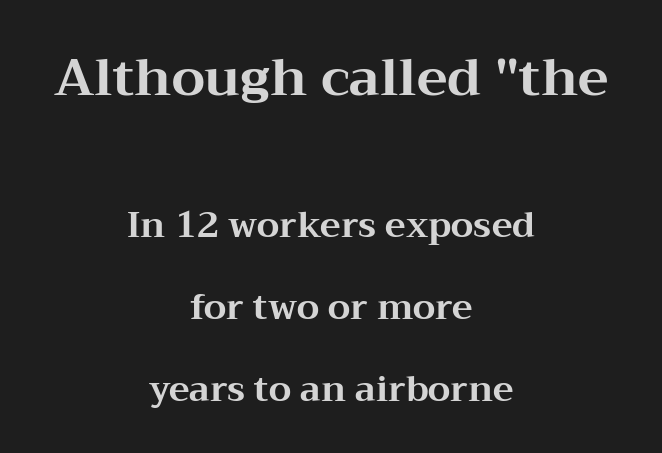
Q: Is the text bold? A: Yes.
Q: Is the text italic (slanted)? A: No, it is upright.
Q: Is the typeface a serif or a sans-serif typeface? A: Serif.
Q: Is the text underlined? A: No.
Q: How is the paragraph aligned? A: Centered.
Q: Is the spacing between letters normal or unusually wide? A: Normal.
Q: Is the spacing between lines tight, normal or loose? A: Loose.
Q: Which block of text is set in a larger size, the first (top) or the second (bottom)? A: The first (top) one.
Q: Width (condensed, normal, or wide)? A: Wide.
Q: Stroke contrast? A: Medium.
Q: x-height? A: Medium.
Q: Monospaced? A: No.
